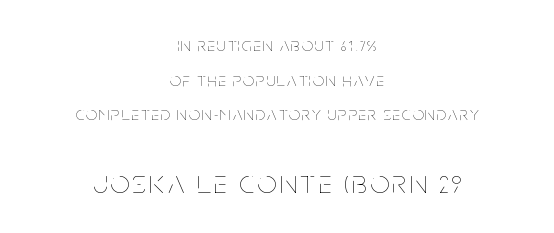
If you drew a line through each stem, it would be perfectly vertical. In CSS terms this would be text-align: center. Is this a heavy cut? Hardly; it is regular or lighter. These lines are rendered in a variable-pitch font. In this sample the second text group is rendered at the bigger scale.
